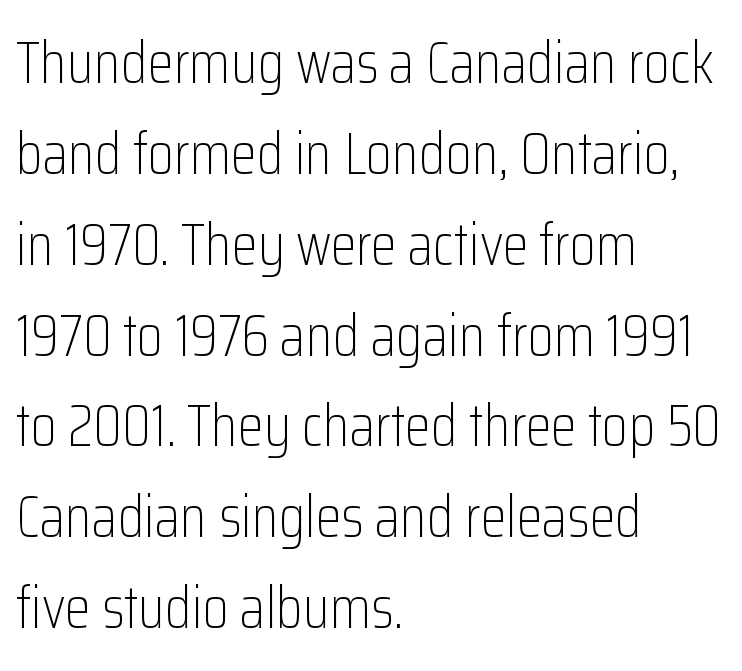
The image shows 59 px light, condensed sans-serif type, upright; set left-aligned, normal line spacing (1.54x), normal letter spacing, not underlined; low stroke contrast and a medium x-height.
